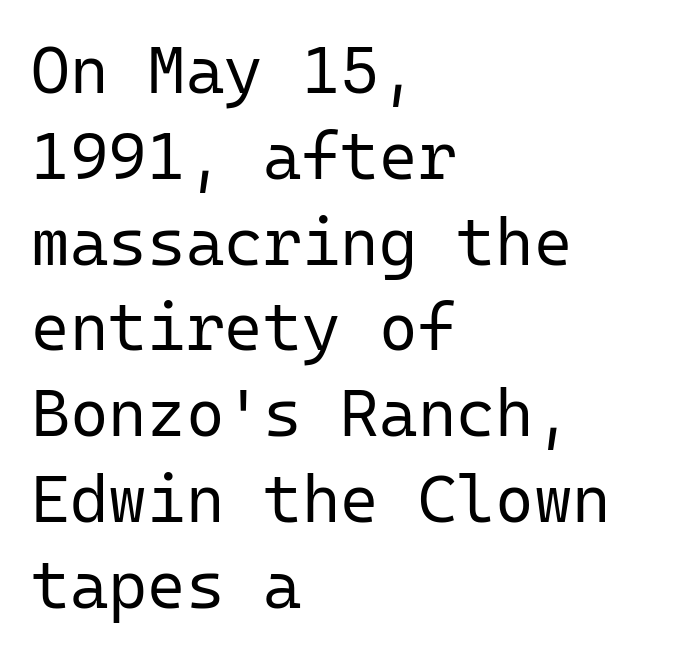
{"serif": "no", "italic": "no", "bold": "no", "weight": "regular", "width": "normal", "stroke_contrast": "low", "x_height": "medium", "monospaced": "yes", "underline": "no", "align": "left", "line_spacing": "normal", "line_spacing_ratio": 1.3, "letter_spacing": "normal", "letter_spacing_em": 0.0, "glyph_px": 66}
